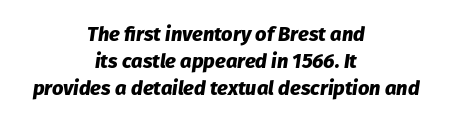
The image shows 20 px bold type, italic (leaning right); set centered, normal line spacing (1.35x), normal letter spacing, not underlined.
